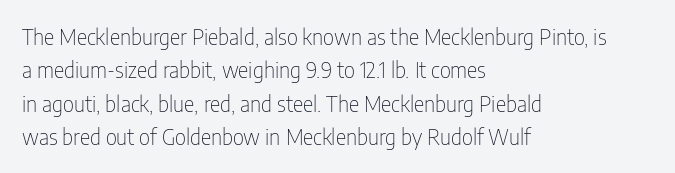
The image shows 22 px text type, upright; set left-aligned, normal line spacing (1.52x), normal letter spacing, not underlined.
